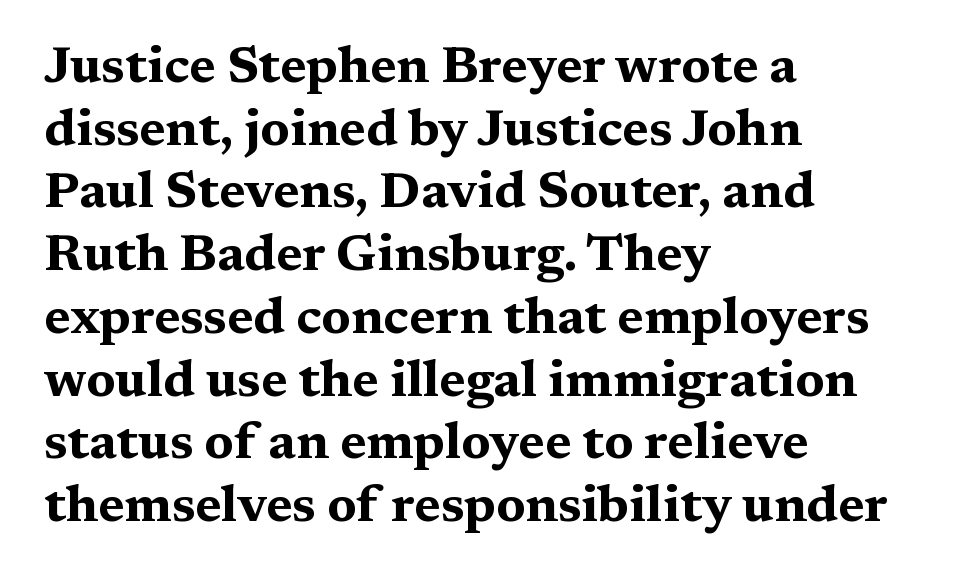
How are the letters spaced? Ordinarily, with no added tracking. You can tell it's not italic because the verticals are truly vertical. What kind of face is this? One with serifs. Each letter keeps its own natural width here, so spacing adapts to shape. The area under the type is left untouched.
